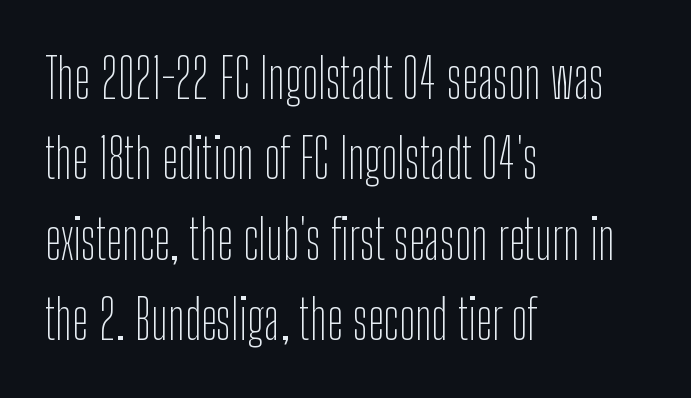
The image shows 54 px thin, condensed sans-serif type, upright; set left-aligned, normal line spacing (1.49x), normal letter spacing, not underlined; low stroke contrast and a medium x-height.
